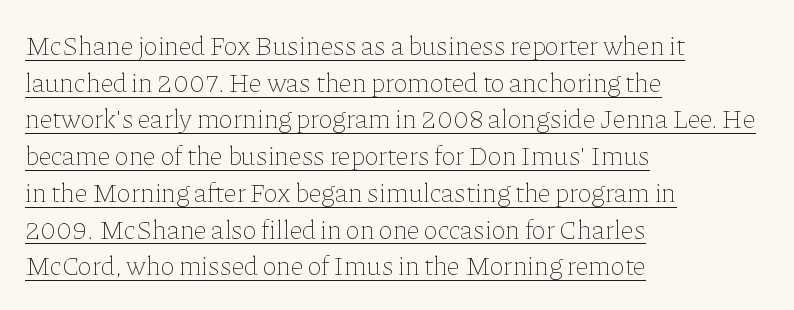
Q: Is the text bold? A: No.
Q: Is the text italic (slanted)? A: No, it is upright.
Q: Is the text underlined? A: Yes.
Q: How is the paragraph aligned? A: Left-aligned.
Q: Is the spacing between letters normal or unusually wide? A: Normal.
Q: Is the spacing between lines tight, normal or loose? A: Normal.
